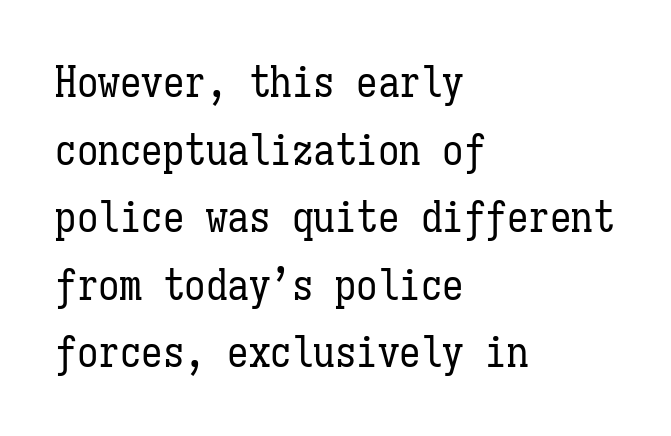
Q: Is the text bold? A: No.
Q: Is the text italic (slanted)? A: No, it is upright.
Q: Is the text underlined? A: No.
Q: How is the paragraph aligned? A: Left-aligned.
Q: Is the spacing between letters normal or unusually wide? A: Normal.
Q: Is the spacing between lines tight, normal or loose? A: Normal.
Q: Width (condensed, normal, or wide)? A: Condensed.
Q: Stroke contrast? A: Low.
Q: x-height? A: Medium.
Q: Monospaced? A: Yes.
